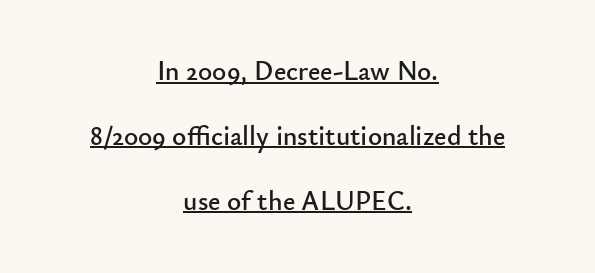
Q: Is the text italic (slanted)? A: No, it is upright.
Q: Is the text underlined? A: Yes.
Q: How is the paragraph aligned? A: Centered.
Q: Is the spacing between letters normal or unusually wide? A: Normal.
Q: Is the spacing between lines tight, normal or loose? A: Loose.
